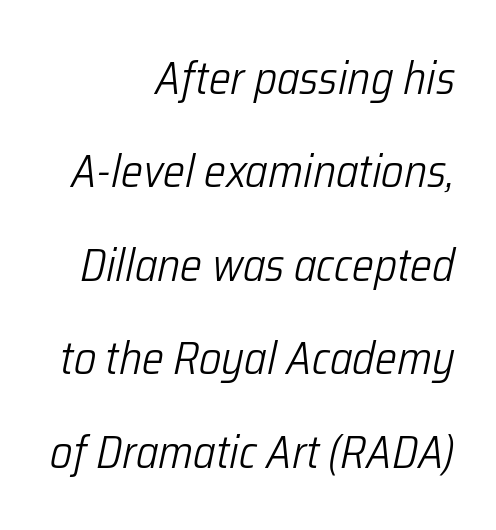
{"italic": "yes", "lean": "right", "slant_degrees": 12, "bold": "no", "weight": "light", "width": "condensed", "stroke_contrast": "low", "x_height": "medium", "monospaced": "no", "underline": "no", "align": "right", "line_spacing": "loose", "line_spacing_ratio": 2.03, "letter_spacing": "normal", "letter_spacing_em": 0.0, "glyph_px": 46}
